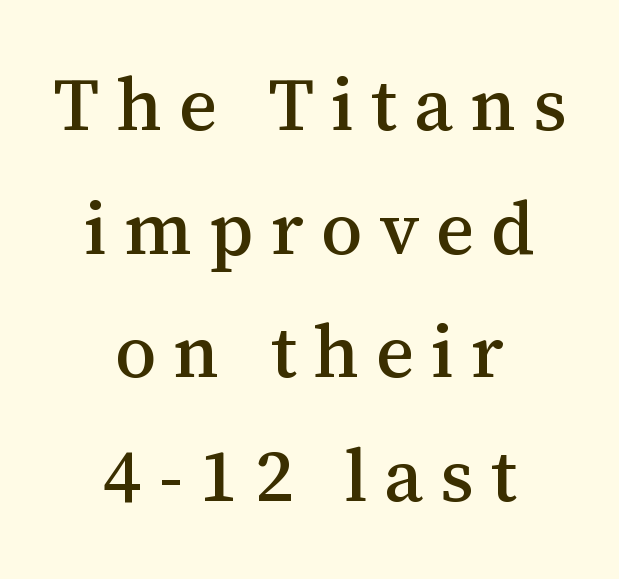
{"serif": "yes", "italic": "no", "width": "normal", "stroke_contrast": "medium", "x_height": "medium", "monospaced": "no", "underline": "no", "align": "center", "line_spacing": "normal", "line_spacing_ratio": 1.67, "letter_spacing": "wide", "letter_spacing_em": 0.23, "glyph_px": 74}
